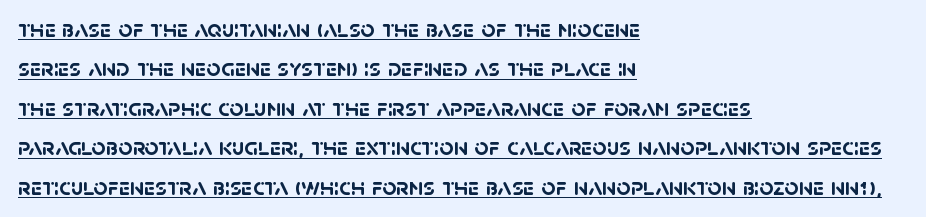
Q: Is the text bold? A: Yes.
Q: Is the text underlined? A: Yes.
Q: How is the paragraph aligned? A: Left-aligned.
Q: Is the spacing between letters normal or unusually wide? A: Normal.
Q: Is the spacing between lines tight, normal or loose? A: Normal.
